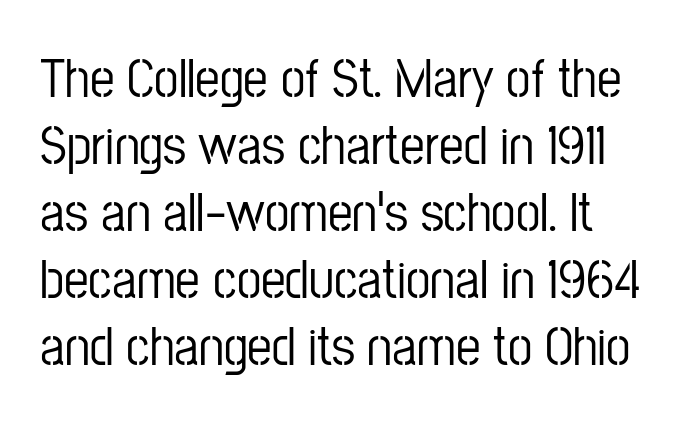
Q: Is the text italic (slanted)? A: No, it is upright.
Q: Is the typeface a serif or a sans-serif typeface? A: Sans-serif.
Q: Is the text underlined? A: No.
Q: Is the spacing between letters normal or unusually wide? A: Normal.
Q: Width (condensed, normal, or wide)? A: Condensed.
Q: Stroke contrast? A: Low.
Q: x-height? A: Medium.
Q: Monospaced? A: No.
